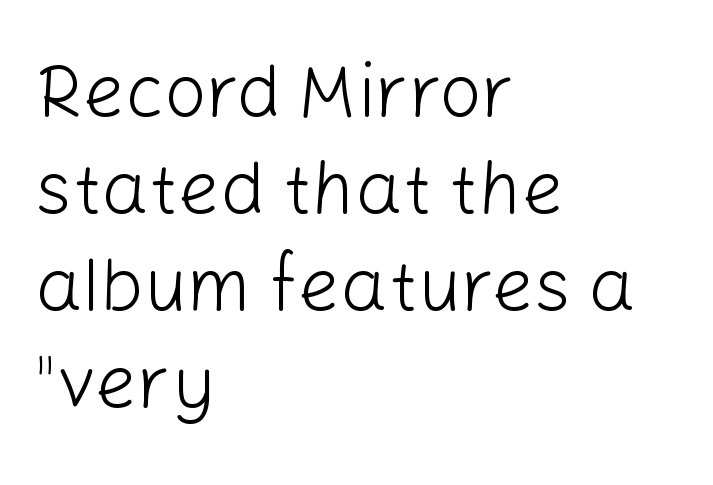
The image shows 74 px light sans-serif type, upright; set left-aligned, normal line spacing (1.31x), normal letter spacing, not underlined; low stroke contrast and a medium x-height.
